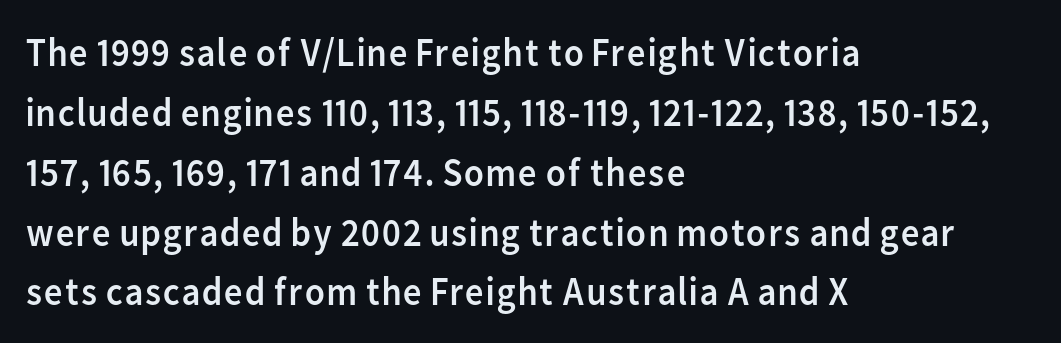
{"serif": "no", "italic": "no", "bold": "no", "weight": "regular", "width": "normal", "stroke_contrast": "low", "x_height": "medium", "monospaced": "no", "underline": "no", "align": "left", "line_spacing": "normal", "line_spacing_ratio": 1.46, "letter_spacing": "normal", "letter_spacing_em": 0.0, "glyph_px": 41}
